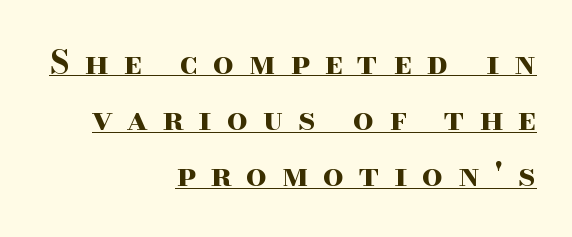
Every row of glyphs terminates at an identical x-position on the right. Do the letters lean? They stand straight. Every word sits above its own underline. Heft: maximum for text — a bold. Whoever set this chose a conventional vertical rhythm. Tracking here is generous; glyphs stand well apart from one another.
